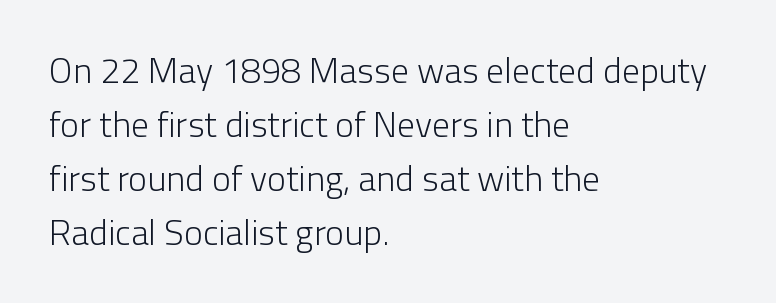
The image shows 36 px light sans-serif type, upright; set left-aligned, normal line spacing (1.5x), normal letter spacing, not underlined; low stroke contrast and a medium x-height.
